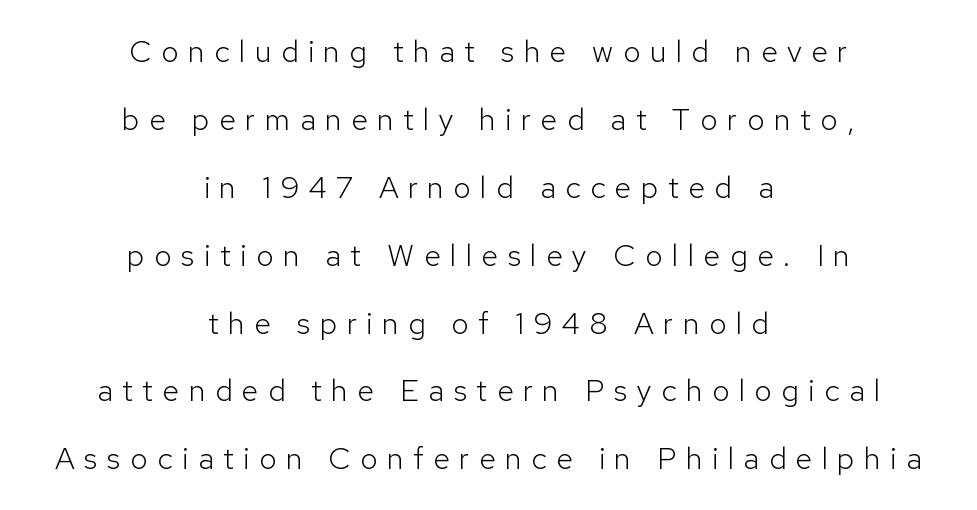
The type sits square on the baseline with zero lean. Teacher's note: observe the equal gaps on both sides — that is centered alignment. Type without underlining. Display-style spreading of the glyphs; the letterfit is very open. Stroke thickness stays within the range of a standard reading face or lighter.
